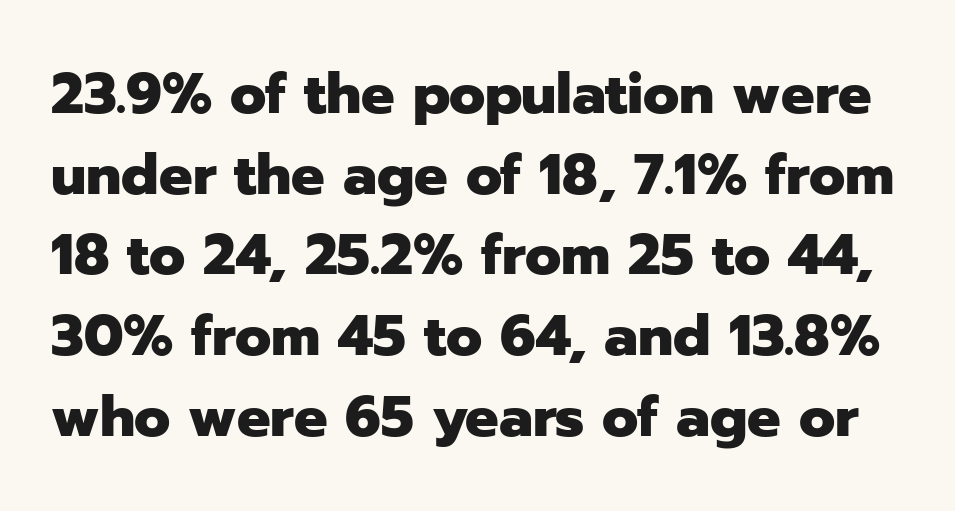
Q: Is the text bold? A: Yes.
Q: Is the text italic (slanted)? A: No, it is upright.
Q: Is the typeface a serif or a sans-serif typeface? A: Sans-serif.
Q: Is the text underlined? A: No.
Q: Is the spacing between letters normal or unusually wide? A: Normal.
Q: Is the spacing between lines tight, normal or loose? A: Normal.
Q: Width (condensed, normal, or wide)? A: Normal.
Q: Stroke contrast? A: Low.
Q: x-height? A: Medium.
Q: Monospaced? A: No.
